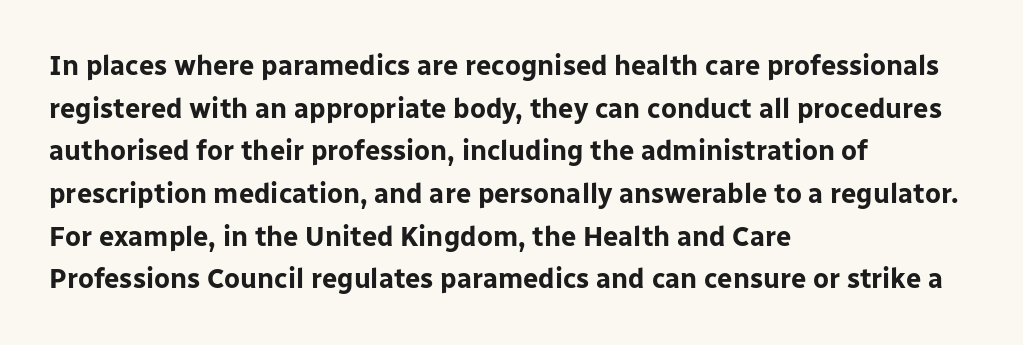
Q: Is the text bold? A: Yes.
Q: Is the text italic (slanted)? A: No, it is upright.
Q: Is the text underlined? A: No.
Q: How is the paragraph aligned? A: Left-aligned.
Q: Is the spacing between letters normal or unusually wide? A: Normal.
Q: Is the spacing between lines tight, normal or loose? A: Normal.
